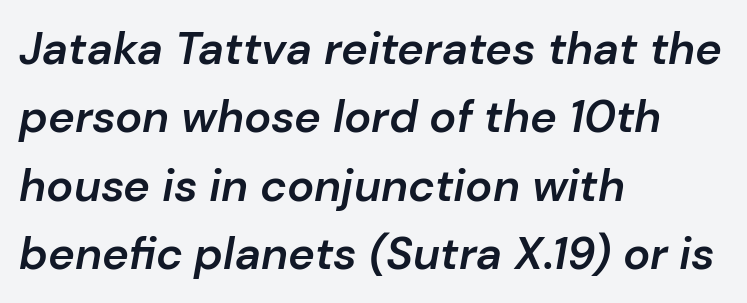
{"italic": "yes", "lean": "right", "slant_degrees": 10, "bold": "semi", "weight": "semibold", "width": "normal", "stroke_contrast": "low", "x_height": "medium", "monospaced": "no", "underline": "no", "align": "left", "line_spacing": "normal", "line_spacing_ratio": 1.52, "letter_spacing": "normal", "letter_spacing_em": 0.0, "glyph_px": 45}
